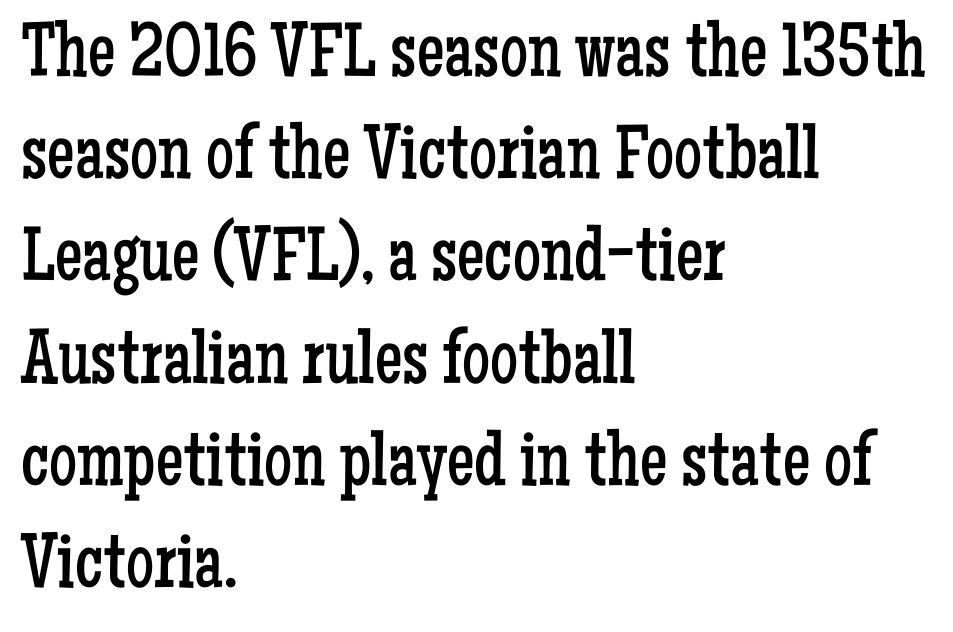
Each letter keeps its own natural width here, so spacing adapts to shape. No heavy texture on the line: the type isn't bold. How would I describe the line gaps? Plain and ordinary. Casual observation: everything's shoved over to the left. This is roman type, the default non-slanted kind.
